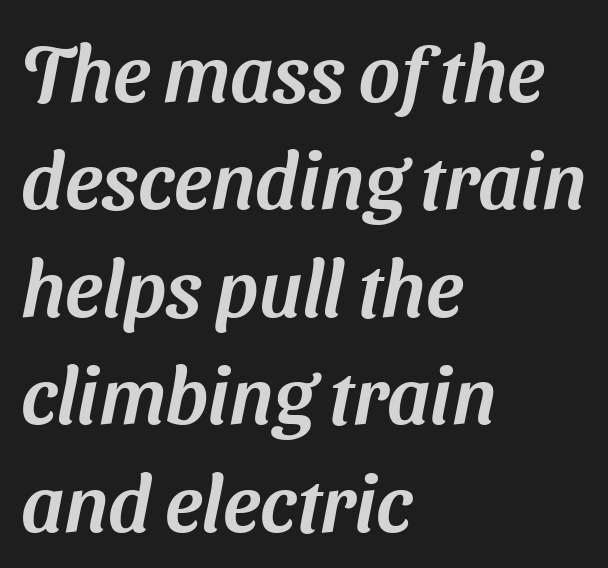
Q: Is the typeface a serif or a sans-serif typeface? A: Sans-serif.
Q: Is the text underlined? A: No.
Q: How is the paragraph aligned? A: Left-aligned.
Q: Is the spacing between letters normal or unusually wide? A: Normal.
Q: Is the spacing between lines tight, normal or loose? A: Normal.
Q: Width (condensed, normal, or wide)? A: Normal.
Q: Stroke contrast? A: Medium.
Q: x-height? A: Medium.
Q: Monospaced? A: No.
